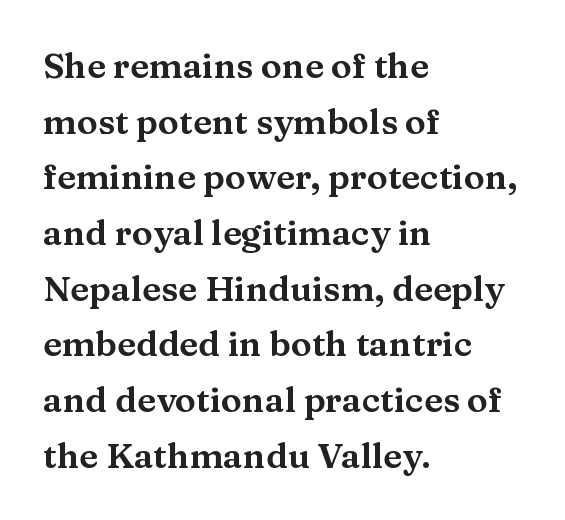
Q: Is the text italic (slanted)? A: No, it is upright.
Q: Is the typeface a serif or a sans-serif typeface? A: Serif.
Q: Is the text underlined? A: No.
Q: How is the paragraph aligned? A: Left-aligned.
Q: Is the spacing between letters normal or unusually wide? A: Normal.
Q: Is the spacing between lines tight, normal or loose? A: Normal.
Q: Width (condensed, normal, or wide)? A: Wide.
Q: Stroke contrast? A: Medium.
Q: x-height? A: Medium.
Q: Monospaced? A: No.
